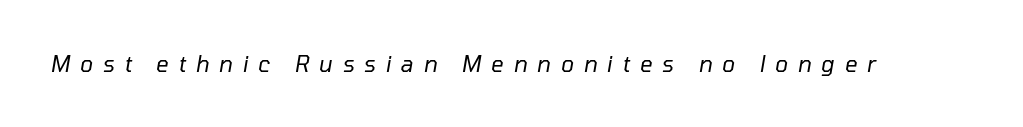
Q: Is the text bold? A: No.
Q: Is the text italic (slanted)? A: Yes, it leans right by about 10 degrees.
Q: Is the text underlined? A: No.
Q: Is the spacing between letters normal or unusually wide? A: Unusually wide.
